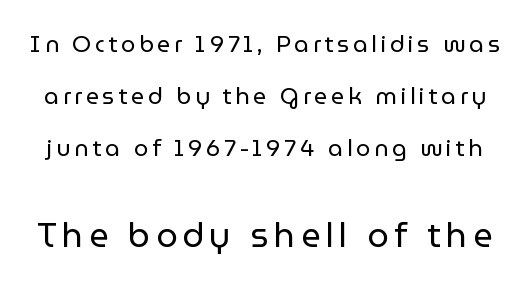
{"serif": "no", "italic": "no", "bold": "no", "weight": "regular", "width": "normal", "stroke_contrast": "low", "x_height": "medium", "monospaced": "no", "underline": "no", "line_spacing": "loose", "line_spacing_ratio": 2.26, "larger_block": "second", "size_ratio": 1.48, "glyph_px": 34}
